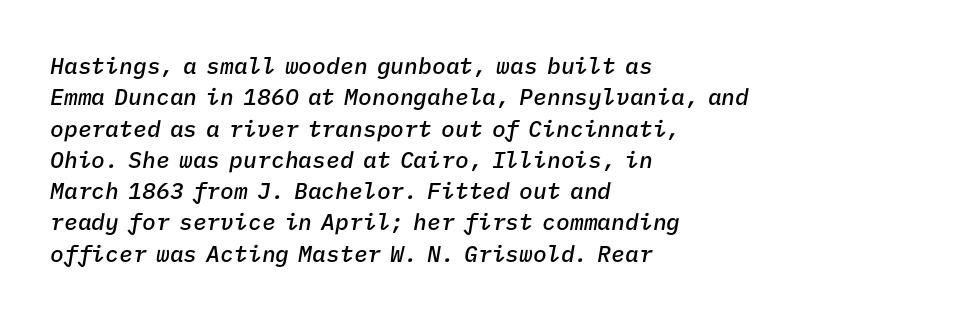
The letters are slanted; this is an italic face. These lines sit exactly where default settings would place them. This rendering uses left alignment, leaving the right contour irregular. Has an underline been added? It has not. Stems and bowls a touch heavier than normal — semibold.
